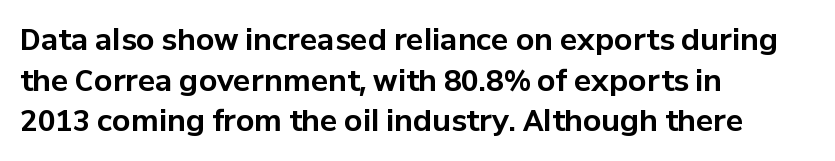
Q: Is the text bold? A: Yes.
Q: Is the text italic (slanted)? A: No, it is upright.
Q: Is the typeface a serif or a sans-serif typeface? A: Sans-serif.
Q: Is the text underlined? A: No.
Q: How is the paragraph aligned? A: Left-aligned.
Q: Is the spacing between letters normal or unusually wide? A: Normal.
Q: Is the spacing between lines tight, normal or loose? A: Normal.
Q: Width (condensed, normal, or wide)? A: Normal.
Q: Stroke contrast? A: Low.
Q: x-height? A: Medium.
Q: Monospaced? A: No.
